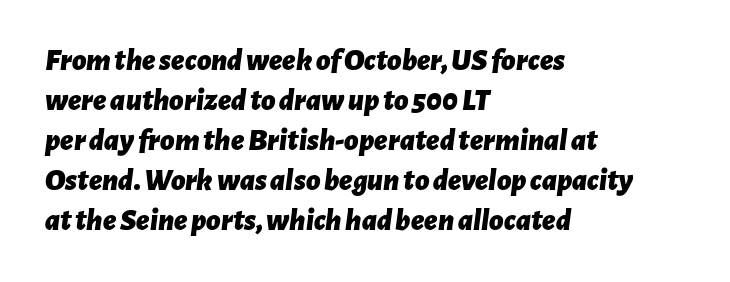
The image shows 31 px bold type, italic (leaning right); set left-aligned, normal line spacing (1.29x), normal letter spacing, not underlined; low stroke contrast and a medium x-height.
